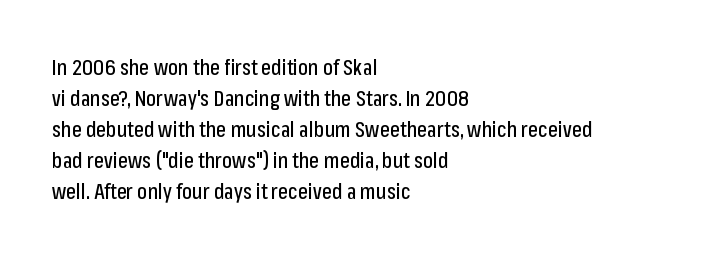
Does the copy run flush right? No — it runs flush left. The specimen reads as upright at a glance. Between one letter and the next there's only the usual sliver of space. The designer left line spacing at the default.
